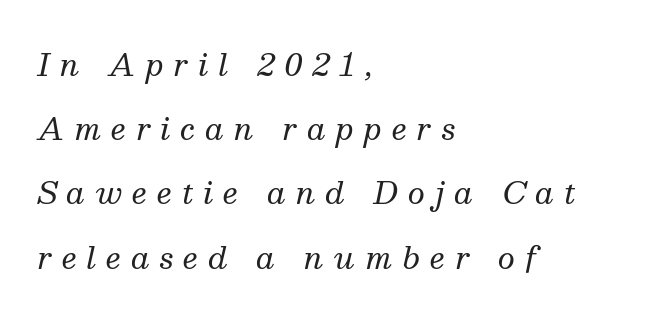
The paragraph has a hard left edge and a soft right edge. The rendering uses a large line-height, opening up the rows. Caption: face not bold, strokes unweighted. Style check: oblique.
